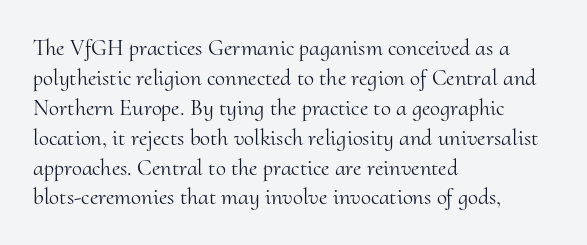
The lines are quadded left. The font sits on the lighter half of the weight spectrum, regular included. Tracking here is standard; glyphs follow each other at the usual distance. Italic? Not at all — the glyphs are vertical. Rule under the text: the space is simply empty.
